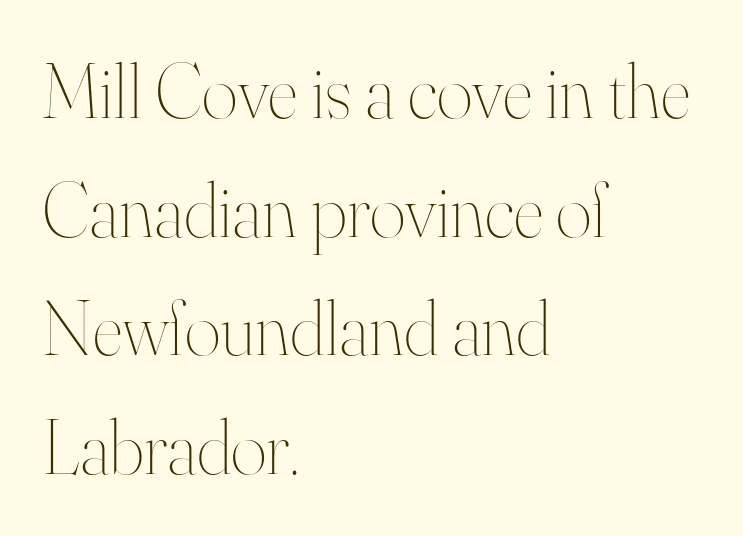
Q: Is the text bold? A: No.
Q: Is the text italic (slanted)? A: No, it is upright.
Q: Is the text underlined? A: No.
Q: How is the paragraph aligned? A: Left-aligned.
Q: Is the spacing between letters normal or unusually wide? A: Normal.
Q: Is the spacing between lines tight, normal or loose? A: Normal.
Q: Width (condensed, normal, or wide)? A: Normal.
Q: Stroke contrast? A: High.
Q: x-height? A: Small.
Q: Monospaced? A: No.
